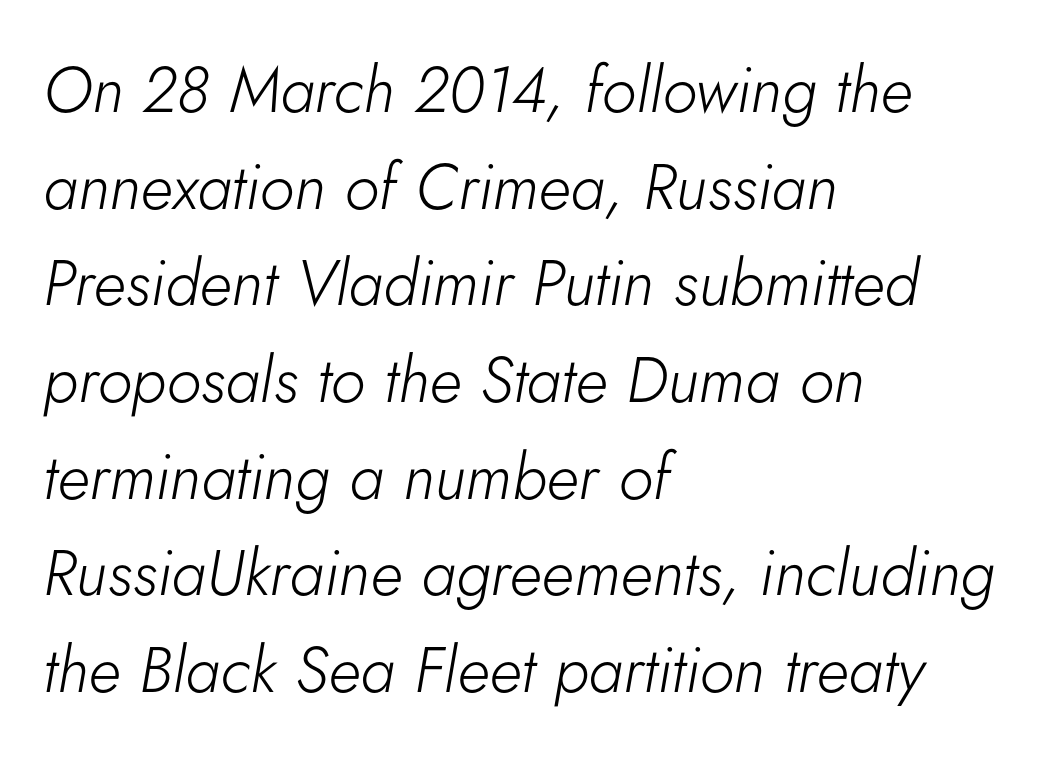
Note the varied advance widths — an 'i' is clearly narrower than an 'm'. Clear beneath every line of the passage. Normally led — the rows are evenly, conventionally spaced. This is oblique type, the kind used for emphasis or titles. One-word summary of the alignment: left. The weight tops out at a normal text grade.
